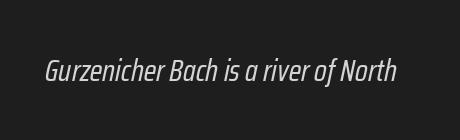
Q: Is the text bold? A: No.
Q: Is the text italic (slanted)? A: Yes, it leans right by about 12 degrees.
Q: Is the text underlined? A: No.
Q: Is the spacing between letters normal or unusually wide? A: Normal.
Q: Width (condensed, normal, or wide)? A: Condensed.
Q: Stroke contrast? A: Low.
Q: x-height? A: Medium.
Q: Monospaced? A: No.
